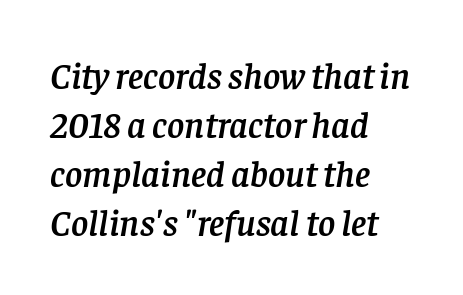
Q: Is the text italic (slanted)? A: Yes, it leans right by about 8 degrees.
Q: Is the typeface a serif or a sans-serif typeface? A: Serif.
Q: Is the text underlined? A: No.
Q: How is the paragraph aligned? A: Left-aligned.
Q: Is the spacing between letters normal or unusually wide? A: Normal.
Q: Is the spacing between lines tight, normal or loose? A: Normal.
Q: Width (condensed, normal, or wide)? A: Normal.
Q: Stroke contrast? A: Low.
Q: x-height? A: Large.
Q: Monospaced? A: No.
